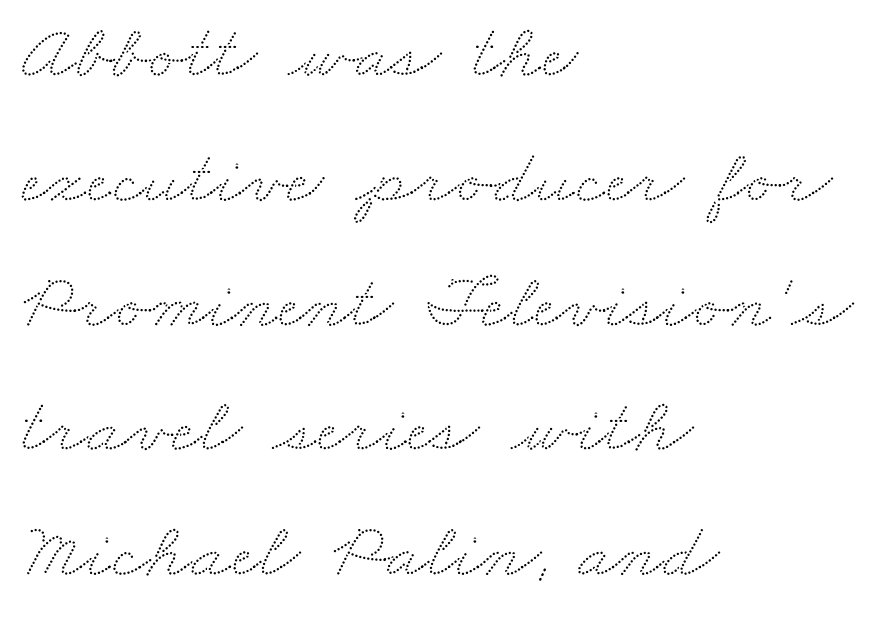
Looks like regular typesetting: each glyph gets only the width it needs. A bare baseline throughout the passage. Honestly, the letter spacing is just normal — you wouldn't notice it. Vertically, the passage feels balanced, rows spaced as you'd expect. Short and long lines alike share a common starting point at left.
